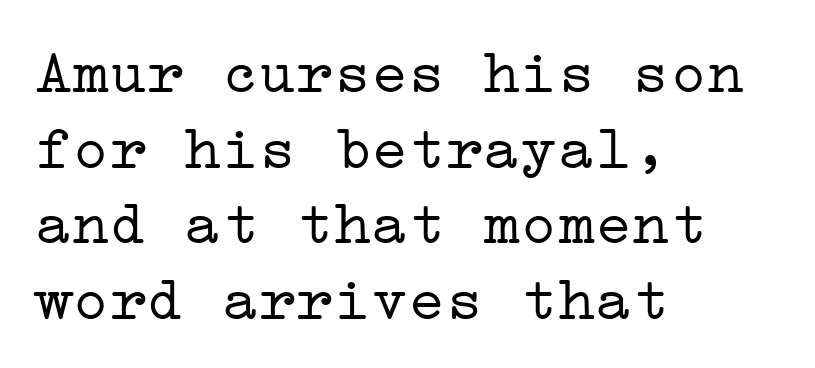
The image shows 62 px light, wide serif type, upright; set left-aligned, line spacing 1.22x, normal letter spacing, not underlined; low stroke contrast and a medium x-height.
